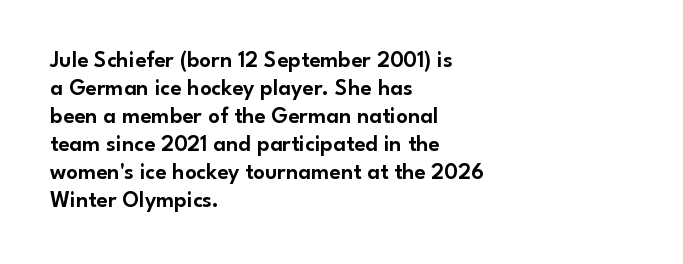
{"italic": "no", "underline": "no", "align": "left", "line_spacing_ratio": 1.22, "letter_spacing": "normal", "letter_spacing_em": 0.0, "glyph_px": 23}
